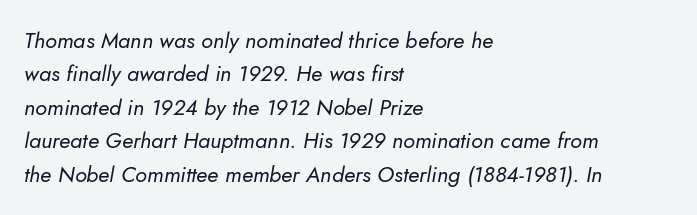
The image shows 22 px text type, italic (leaning right); set left-aligned, normal line spacing (1.52x), normal letter spacing, not underlined.
